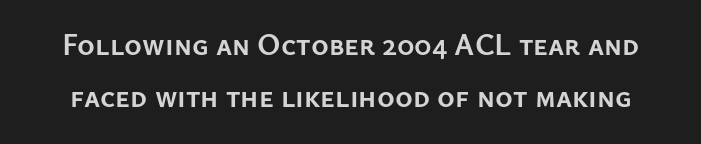
Q: Is the text bold? A: Yes.
Q: Is the text italic (slanted)? A: No, it is upright.
Q: Is the typeface a serif or a sans-serif typeface? A: Sans-serif.
Q: Is the text underlined? A: No.
Q: Is the spacing between letters normal or unusually wide? A: Normal.
Q: Width (condensed, normal, or wide)? A: Normal.
Q: Stroke contrast? A: Low.
Q: x-height? A: Medium.
Q: Monospaced? A: No.
